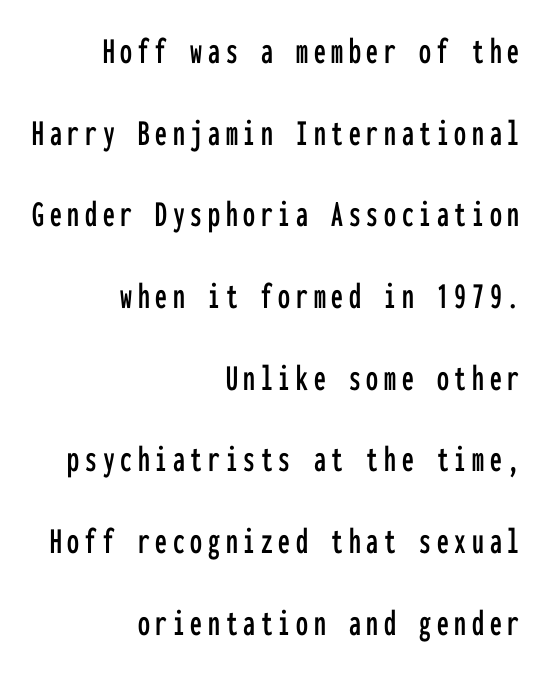
Upright lettering throughout. The typesetter chose a ragged-left arrangement here. Nope, no serifs anywhere on these letters. Beneath every word, the page is bare. Note the uniform advance width — an 'i' takes as much space as an 'm'. This block would shrink considerably if given ordinary leading; it's expanded now.
